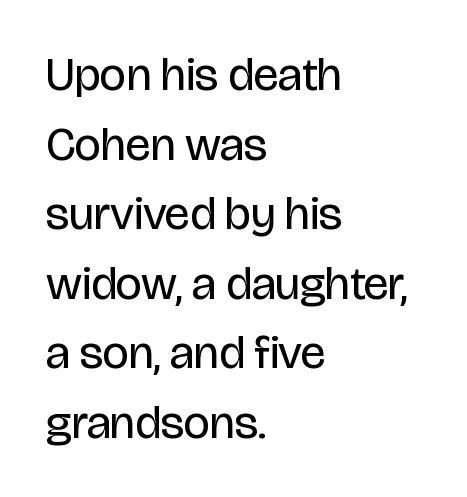
The image shows 47 px regular-weight, condensed sans-serif type, upright; set left-aligned, normal line spacing (1.48x), normal letter spacing, not underlined; low stroke contrast and a large x-height.
